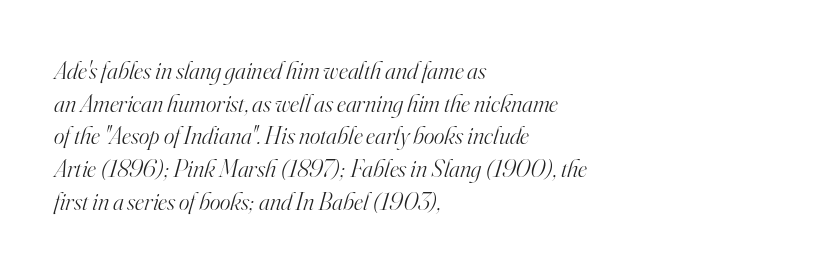
The image shows 25 px text type, italic (leaning right); set left-aligned, normal line spacing (1.31x), normal letter spacing, not underlined.
